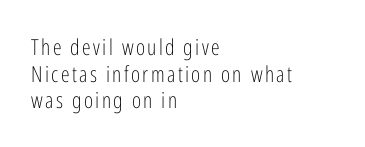
All the whitespace from short lines collects on the right. Words float on clear page, feet unadorned. The lettering holds an erect, upright posture throughout. Weight: in the light-to-regular range.
